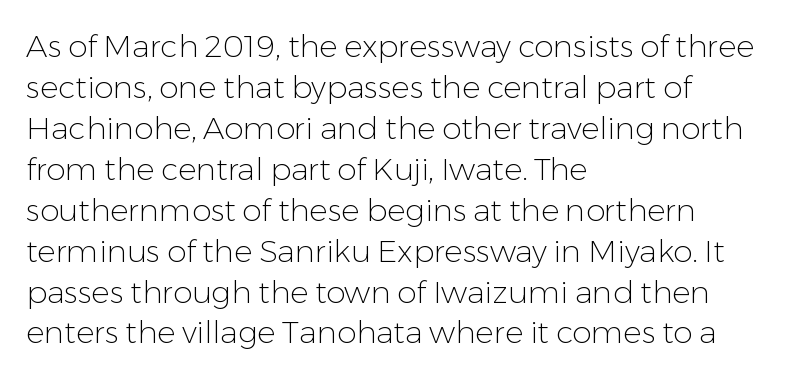
{"serif": "no", "italic": "no", "bold": "no", "weight": "light", "width": "normal", "stroke_contrast": "low", "x_height": "medium", "monospaced": "no", "underline": "no", "align": "left", "line_spacing": "normal", "line_spacing_ratio": 1.32, "letter_spacing": "normal", "letter_spacing_em": 0.0, "glyph_px": 31}
